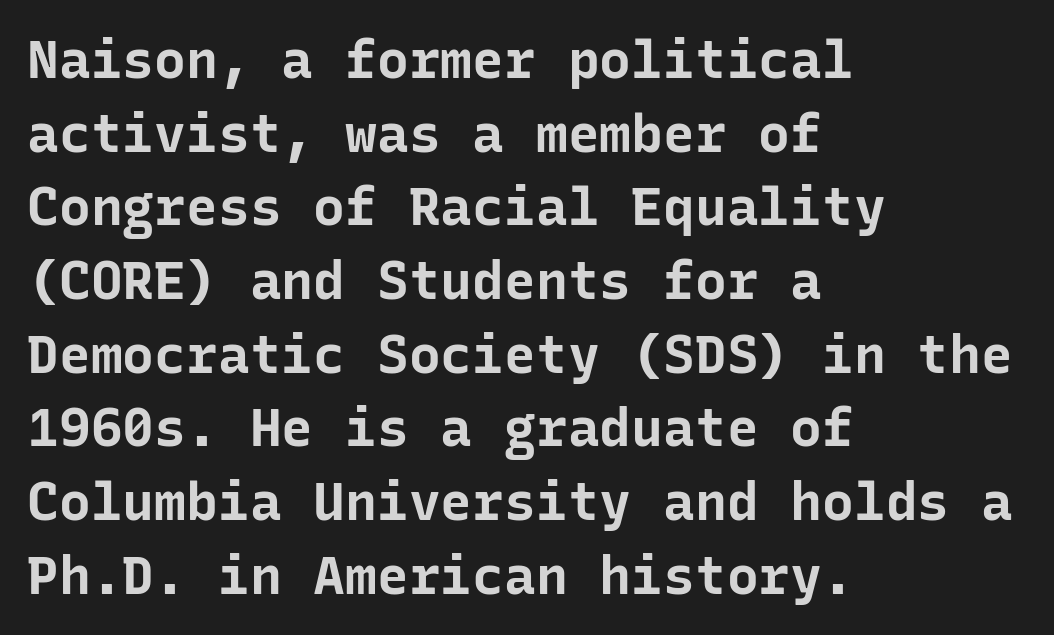
The image shows 53 px bold sans-serif type, upright, monospaced; set left-aligned, normal line spacing (1.39x), normal letter spacing, not underlined; low stroke contrast and a medium x-height.
